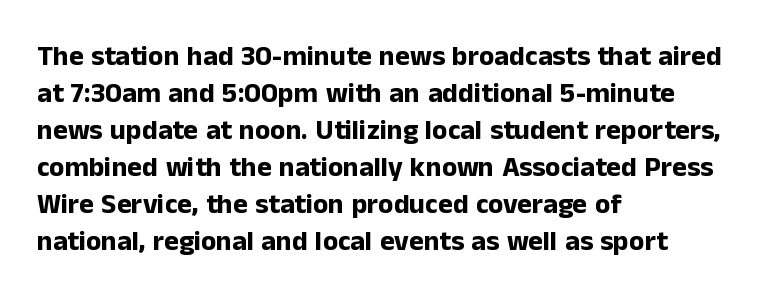
{"serif": "no", "italic": "no", "bold": "yes", "weight": "bold", "width": "normal", "stroke_contrast": "low", "x_height": "medium", "monospaced": "no", "underline": "no", "align": "left", "line_spacing": "normal", "line_spacing_ratio": 1.32, "letter_spacing": "normal", "letter_spacing_em": 0.0, "glyph_px": 28}
